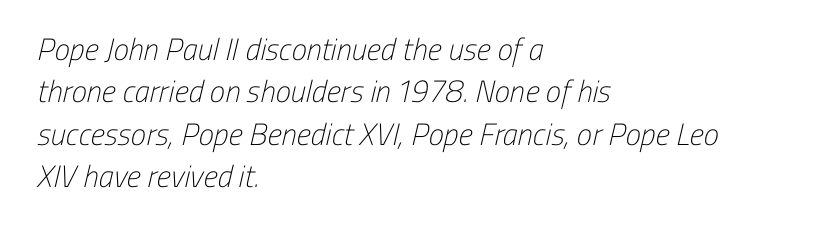
The image shows 31 px light, condensed sans-serif type; set left-aligned, normal line spacing (1.37x), normal letter spacing, not underlined; low stroke contrast and a medium x-height.
